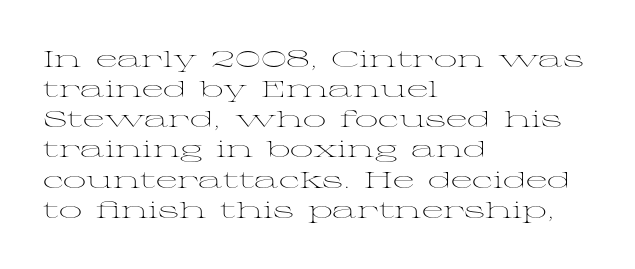
{"italic": "no", "bold": "no", "underline": "no", "align": "left", "line_spacing": "normal", "line_spacing_ratio": 1.31, "letter_spacing": "normal", "letter_spacing_em": 0.0, "glyph_px": 23}
